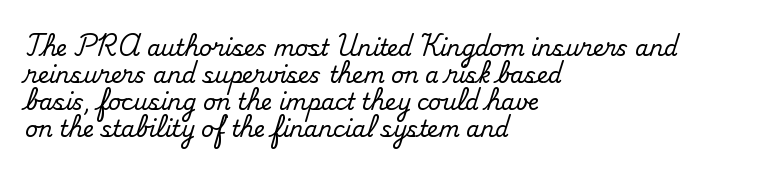
The horizontal fit of the characters is conventional and even. The typesetter chose a ragged-right arrangement here. The specimen omits any rule beneath the text block's lines.
